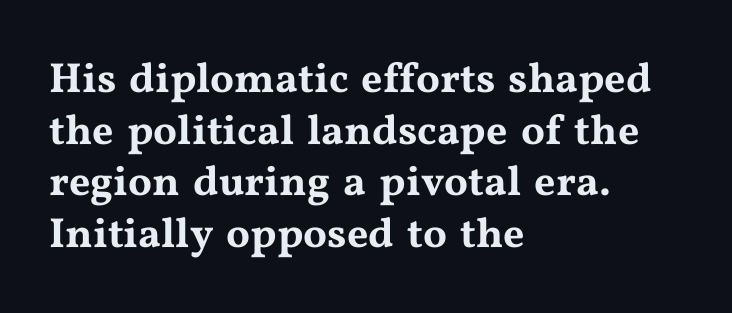
The letters carry serifs — small finishing strokes at the ends of their stems. Underlining? Definitely not there. All the whitespace from short lines collects on the right. Is there any slant? The stems are plumb. The line texture is even and compact thanks to regular tracking.
